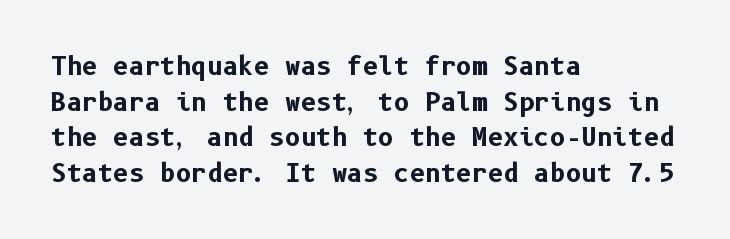
The image shows 24 px bold type, upright; set left-aligned, normal line spacing (1.48x), normal letter spacing, not underlined.
